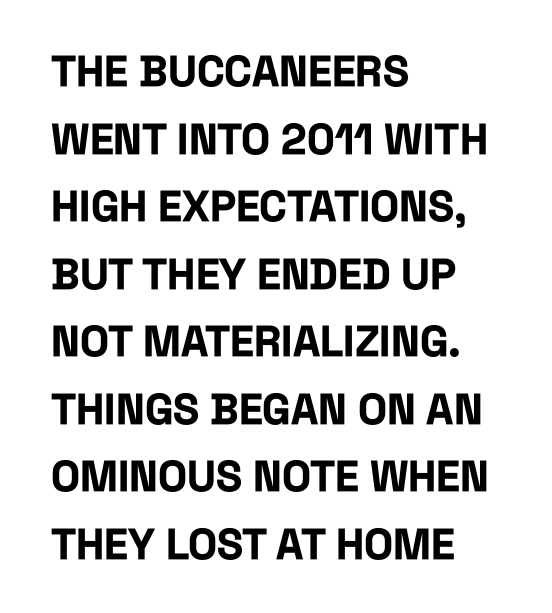
The image shows 43 px bold, condensed sans-serif type, upright; set left-aligned, normal line spacing (1.57x), normal letter spacing, not underlined; low stroke contrast and a large x-height.
